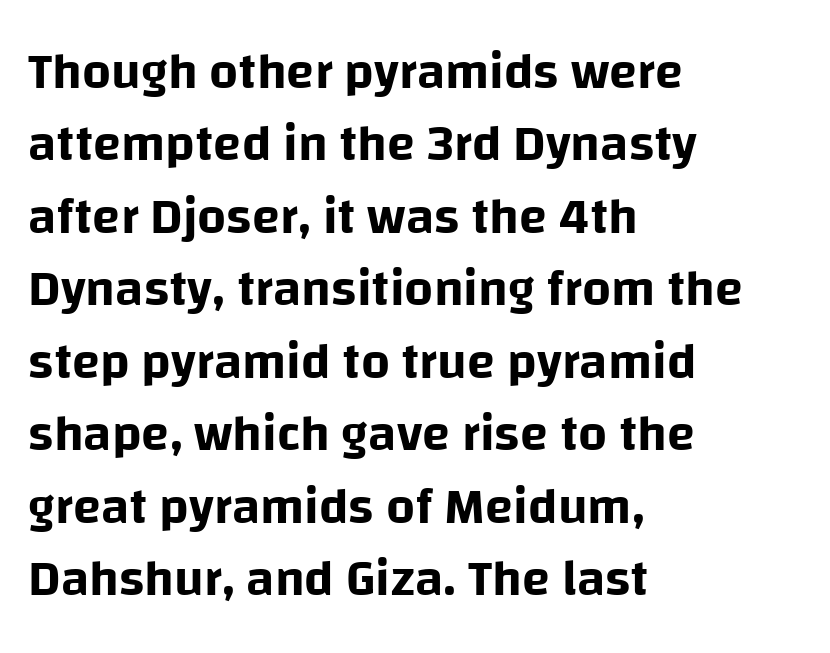
Q: Is the text italic (slanted)? A: No, it is upright.
Q: Is the typeface a serif or a sans-serif typeface? A: Sans-serif.
Q: Is the text underlined? A: No.
Q: How is the paragraph aligned? A: Left-aligned.
Q: Is the spacing between letters normal or unusually wide? A: Normal.
Q: Is the spacing between lines tight, normal or loose? A: Normal.
Q: Width (condensed, normal, or wide)? A: Normal.
Q: Stroke contrast? A: Low.
Q: x-height? A: Large.
Q: Monospaced? A: No.
